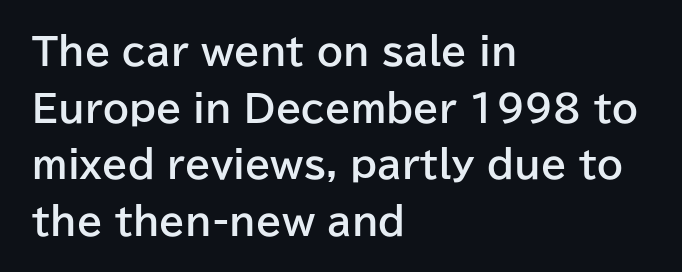
Bold? Absolutely — the strokes are thick and heavy. The paragraph shown leans on its left margin. In terms of letterform style, serifs are entirely absent. The specimen reads as upright at a glance.
